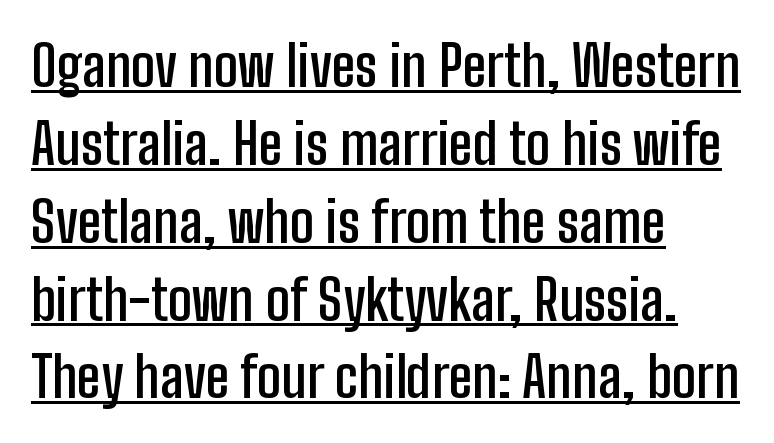
The lettering stays uniformly vertical, giving the passage a roman look. Firm but not heavy-handed strokes: this text is semibold. The passage shown is typed in a proportional face where columns would drift. Check where the strokes stop: nothing finishes them off — pure sans.
